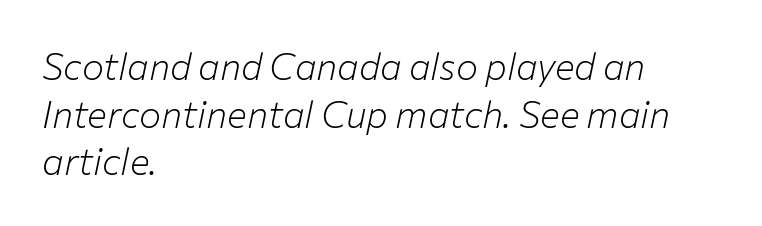
Q: Is the text bold? A: No.
Q: Is the text italic (slanted)? A: Yes, it leans right by about 12 degrees.
Q: Is the text underlined? A: No.
Q: How is the paragraph aligned? A: Left-aligned.
Q: Is the spacing between letters normal or unusually wide? A: Normal.
Q: Is the spacing between lines tight, normal or loose? A: Normal.
Q: Width (condensed, normal, or wide)? A: Normal.
Q: Stroke contrast? A: Low.
Q: x-height? A: Medium.
Q: Monospaced? A: No.
